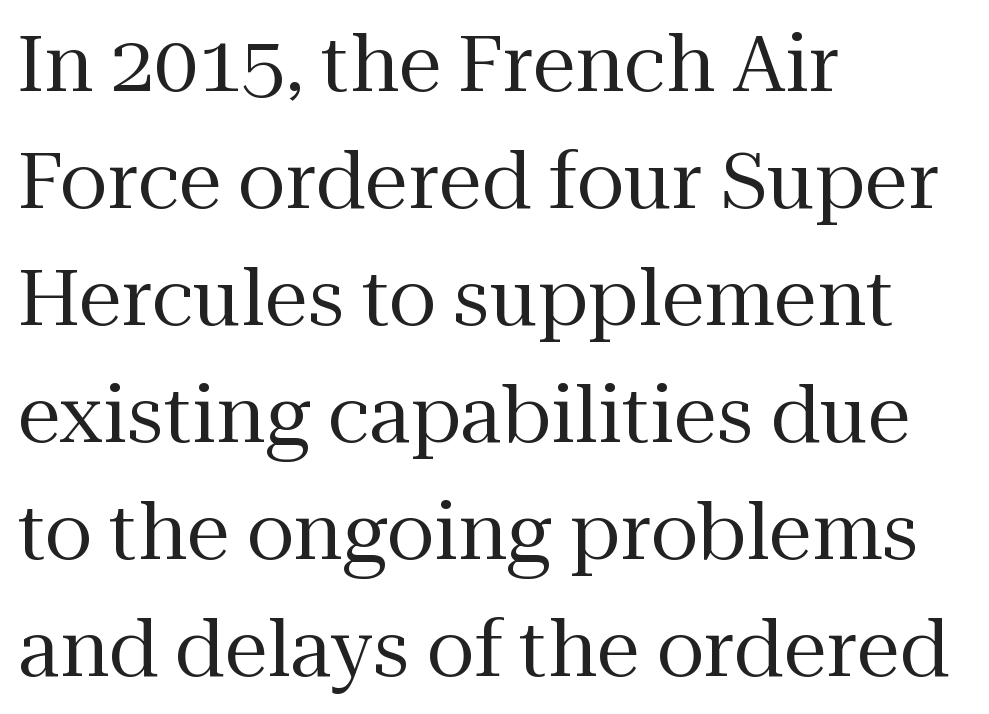
The image shows 78 px regular-weight serif type, upright; set left-aligned, normal line spacing (1.5x), normal letter spacing, not underlined; medium stroke contrast and a medium x-height.
